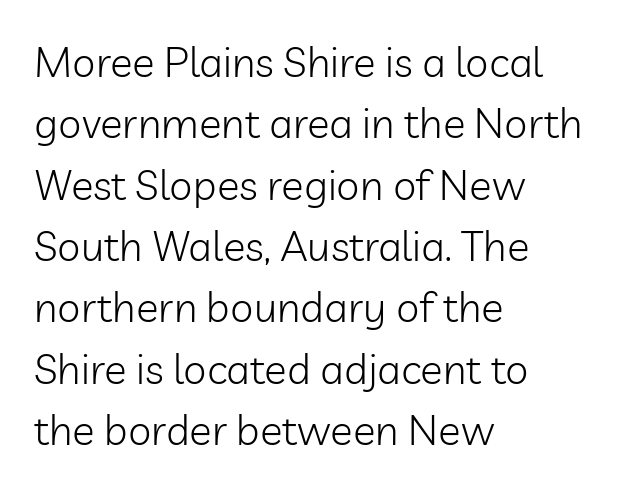
Q: Is the text bold? A: No.
Q: Is the text italic (slanted)? A: No, it is upright.
Q: Is the typeface a serif or a sans-serif typeface? A: Sans-serif.
Q: Is the text underlined? A: No.
Q: How is the paragraph aligned? A: Left-aligned.
Q: Is the spacing between letters normal or unusually wide? A: Normal.
Q: Is the spacing between lines tight, normal or loose? A: Normal.
Q: Width (condensed, normal, or wide)? A: Normal.
Q: Stroke contrast? A: Low.
Q: x-height? A: Medium.
Q: Monospaced? A: No.
